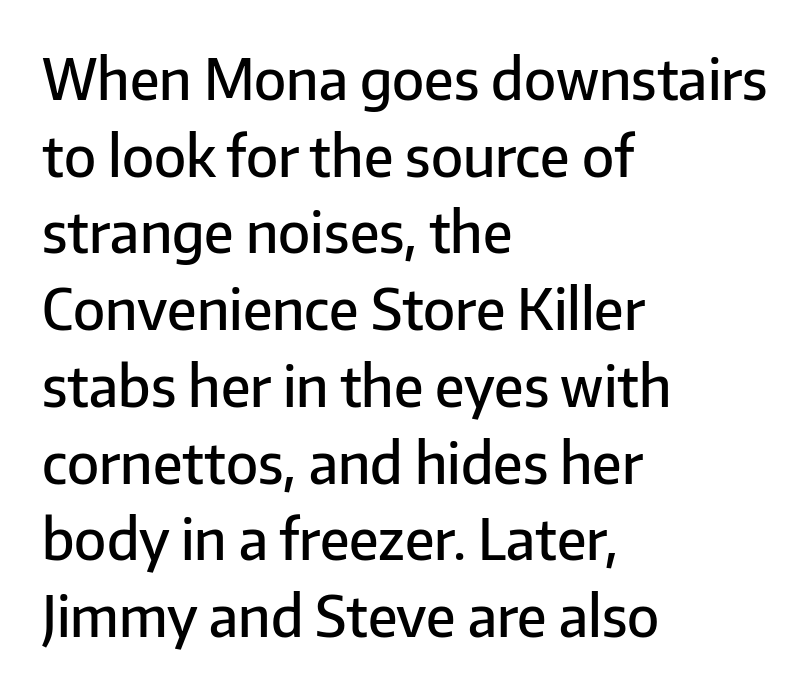
The image shows 56 px semibold sans-serif type, upright; set left-aligned, normal line spacing (1.37x), normal letter spacing, not underlined; low stroke contrast and a medium x-height.
